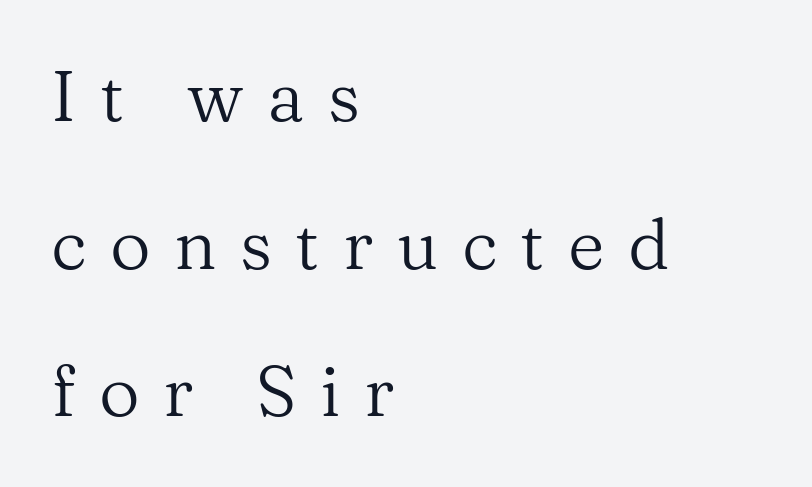
The block of text is sparse from top to bottom, with ample space between rows. The letters are spread apart with noticeably loose tracking. Ordinary non-slanted type is in use. This is serif lettering, the kind often seen in printed books. Which margin do the lines hug? The left one — the right edge is uneven. Letters have the restrained weight of plain body copy at most.
